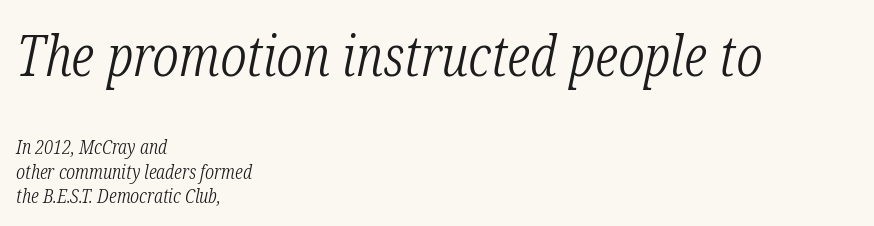
The image shows 56 px light, condensed serif type, italic (leaning right); set left-aligned, normal line spacing (1.29x), normal letter spacing, not underlined; the first (top) block is 2.95x larger; low stroke contrast and a medium x-height.
